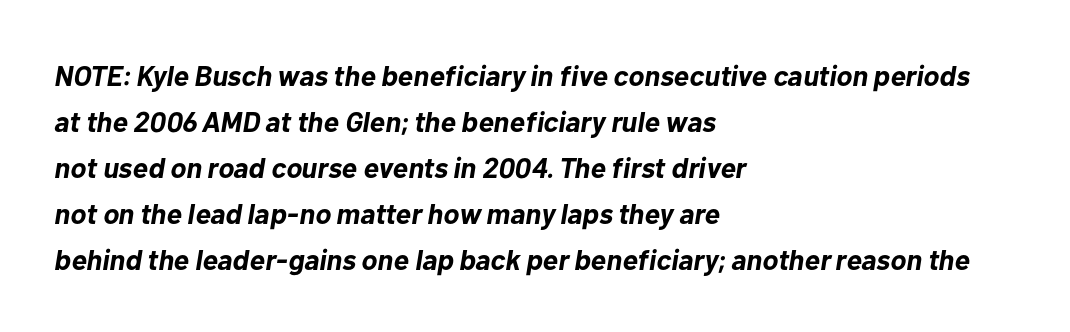
Which margin do the lines hug? The left one — the right edge is uneven. Compared with typical body copy, the letter spacing here is the same. Notice how thick the strokes are: this is what a full bold looks like. Type without underlining. Here the designer chose a conventional face with non-uniform glyph widths.
